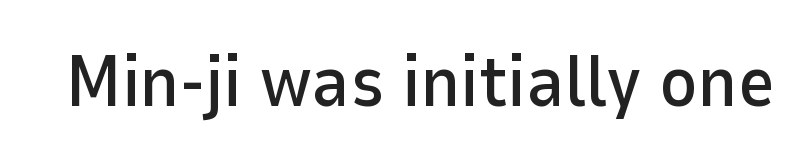
Q: Is the text italic (slanted)? A: No, it is upright.
Q: Is the typeface a serif or a sans-serif typeface? A: Sans-serif.
Q: Is the text underlined? A: No.
Q: Is the spacing between letters normal or unusually wide? A: Normal.
Q: Width (condensed, normal, or wide)? A: Normal.
Q: Stroke contrast? A: Low.
Q: x-height? A: Medium.
Q: Monospaced? A: No.
